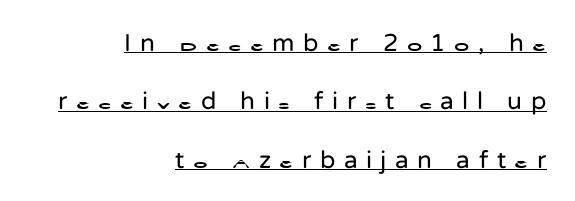
{"italic": "no", "bold": "no", "underline": "yes", "align": "right", "line_spacing": "loose", "line_spacing_ratio": 2.34, "letter_spacing": "wide", "letter_spacing_em": 0.34, "glyph_px": 25}
